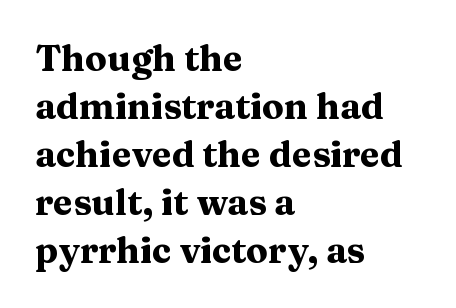
{"serif": "yes", "italic": "no", "bold": "yes", "weight": "heavy", "width": "wide", "stroke_contrast": "medium", "x_height": "medium", "monospaced": "no", "underline": "no", "align": "left", "line_spacing": "normal", "line_spacing_ratio": 1.33, "letter_spacing": "normal", "letter_spacing_em": 0.0, "glyph_px": 36}
